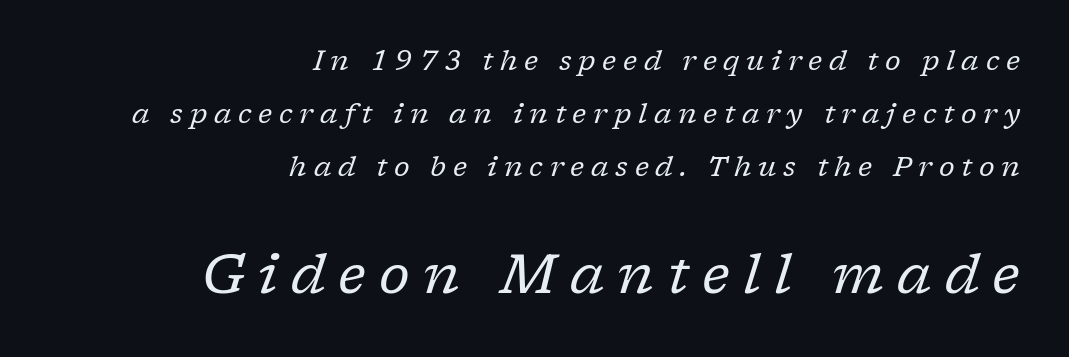
{"serif": "yes", "italic": "yes", "lean": "right", "slant_degrees": 17, "bold": "no", "weight": "regular", "width": "normal", "stroke_contrast": "low", "x_height": "medium", "monospaced": "no", "underline": "no", "align": "right", "line_spacing_ratio": 1.89, "letter_spacing": "wide", "letter_spacing_em": 0.24, "larger_block": "second", "size_ratio": 1.96, "glyph_px": 55}
